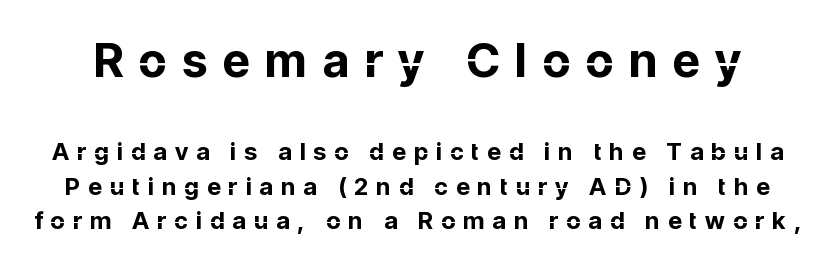
Large over small — that's the arrangement of the two blocks here. Font category for this specimen: sans-serif. Quick note: underline off. Is this a fixed-width face? No — the glyphs have proportional, varying widths. Nope, not italic — everything's standing straight.
